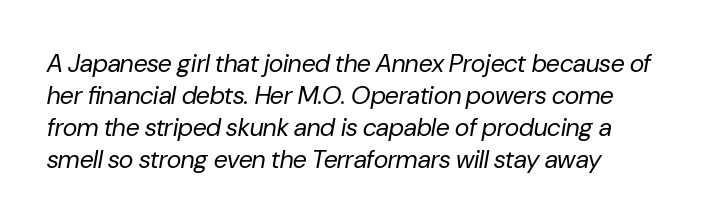
The image shows 25 px text type, italic (leaning right); set normal line spacing (1.28x), normal letter spacing, not underlined.
